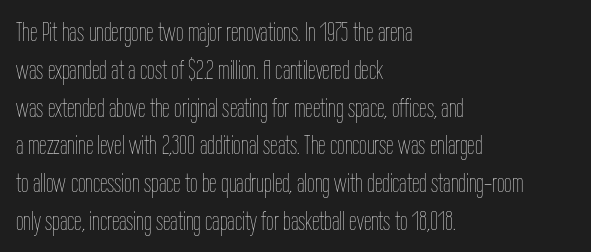
The image shows 27 px text type, upright; set left-aligned, normal line spacing (1.4x), normal letter spacing, not underlined.
